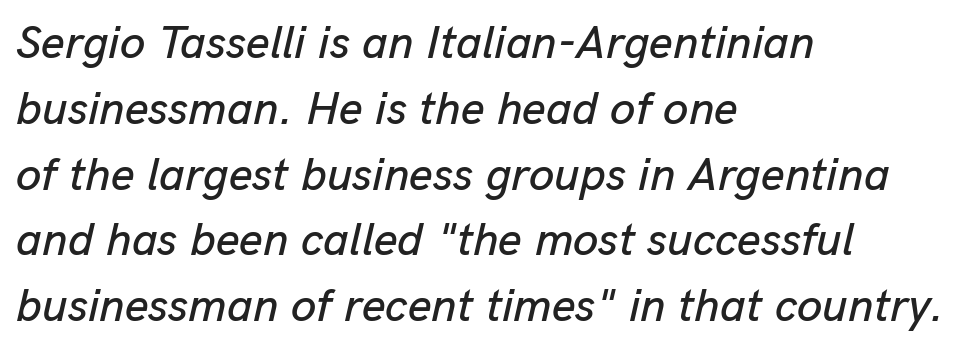
The image shows 46 px text type, italic (leaning right); set left-aligned, normal line spacing (1.43x), normal letter spacing, not underlined; low stroke contrast and a medium x-height.
